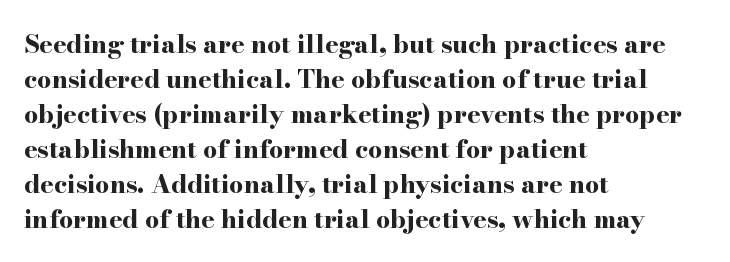
The image shows 25 px bold type, upright; set left-aligned, normal line spacing (1.4x), normal letter spacing, not underlined.
